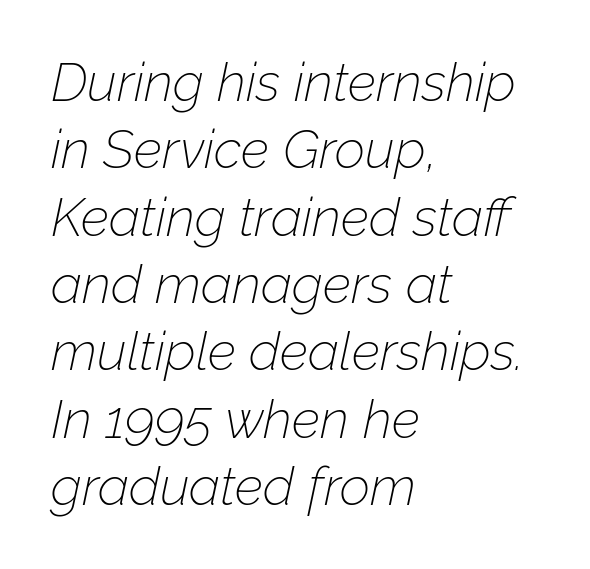
Note the varied advance widths — an 'i' is clearly narrower than an 'm'. Leading: standard. Nothing unusual about the tracking: characters are spaced as the font intends. The passage shown leans; its letterforms are oblique. The area under the type is left untouched.
